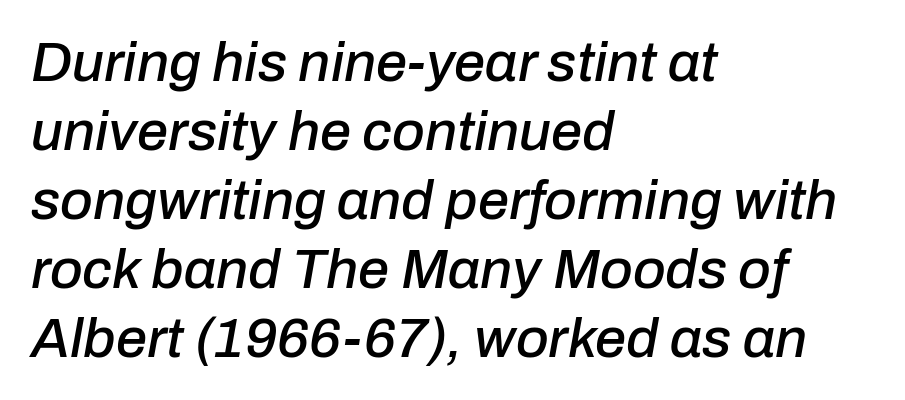
Q: Is the text italic (slanted)? A: Yes, it leans right by about 10 degrees.
Q: Is the text underlined? A: No.
Q: How is the paragraph aligned? A: Left-aligned.
Q: Is the spacing between letters normal or unusually wide? A: Normal.
Q: Width (condensed, normal, or wide)? A: Normal.
Q: Stroke contrast? A: Low.
Q: x-height? A: Medium.
Q: Monospaced? A: No.
